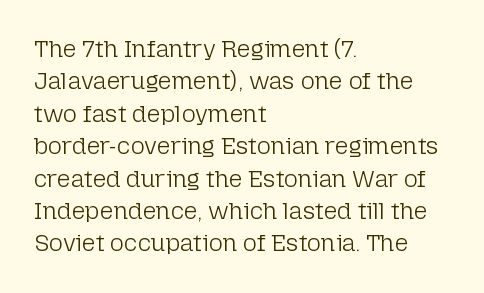
The image shows 24 px text type, upright; set left-aligned, normal line spacing (1.35x), normal letter spacing, not underlined.
